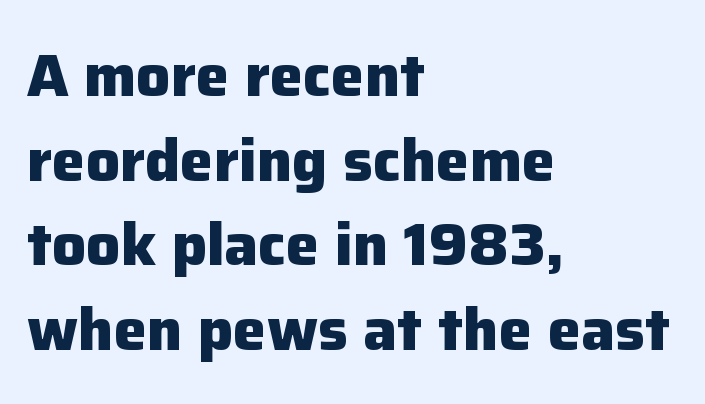
{"serif": "no", "italic": "no", "bold": "yes", "weight": "heavy", "width": "normal", "stroke_contrast": "low", "x_height": "medium", "monospaced": "no", "underline": "no", "align": "left", "line_spacing": "normal", "line_spacing_ratio": 1.41, "letter_spacing": "normal", "letter_spacing_em": 0.0, "glyph_px": 60}
